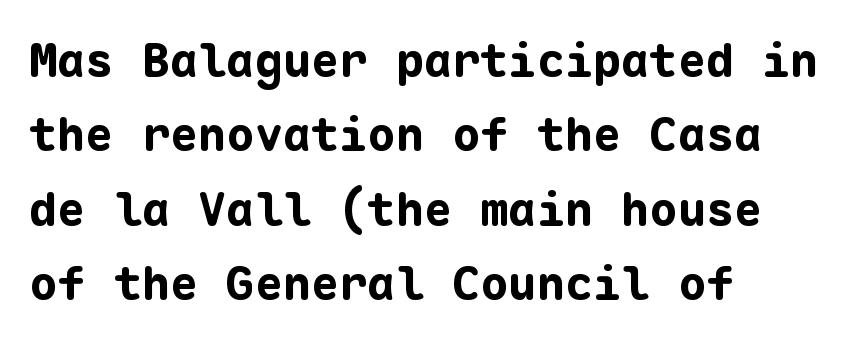
{"serif": "no", "italic": "no", "bold": "yes", "weight": "bold", "width": "normal", "stroke_contrast": "low", "x_height": "medium", "monospaced": "yes", "underline": "no", "align": "left", "line_spacing": "normal", "line_spacing_ratio": 1.58, "letter_spacing": "normal", "letter_spacing_em": 0.0, "glyph_px": 47}
